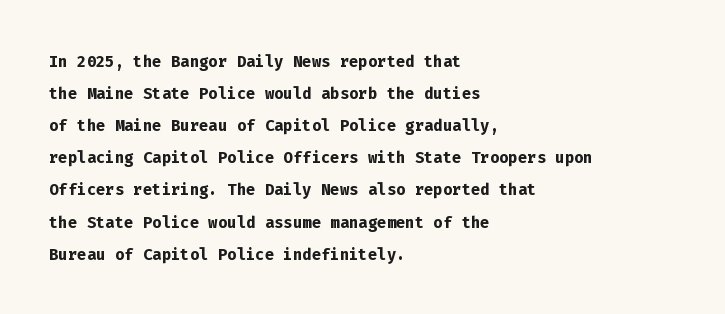
These lines were composed using upright roman letters. Bare-footed words on every line. The vertical gap from one line to the next is medium. Leftover space on each line is placed entirely after the last word. The line texture is even and compact thanks to regular tracking.
